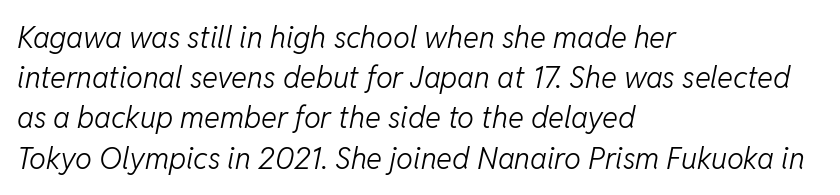
The image shows 30 px light type, italic (leaning right); set left-aligned, normal line spacing (1.34x), normal letter spacing, not underlined; low stroke contrast and a medium x-height.
